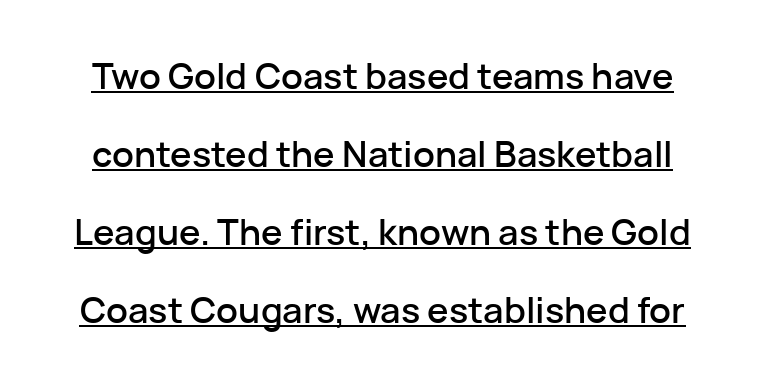
The image shows 36 px sans-serif type, upright; set loose line spacing (2.17x), normal letter spacing, underlined; low stroke contrast and a medium x-height.
